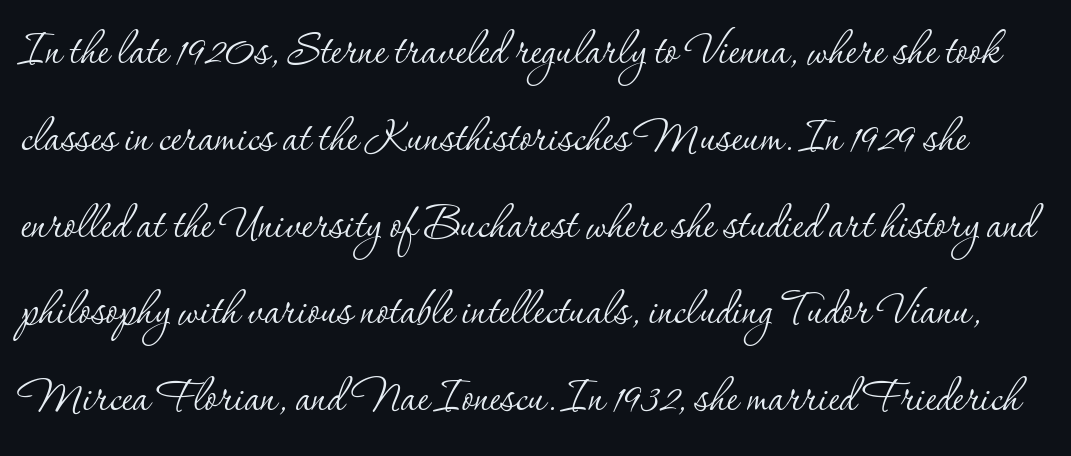
Little horizontal feet cap the strokes, marking this as serif type. Compared with typical body copy, the letter spacing here is the same. Compared with typical paragraphs, the rows here are spaced about the same. The weight tops out at a normal text grade.
